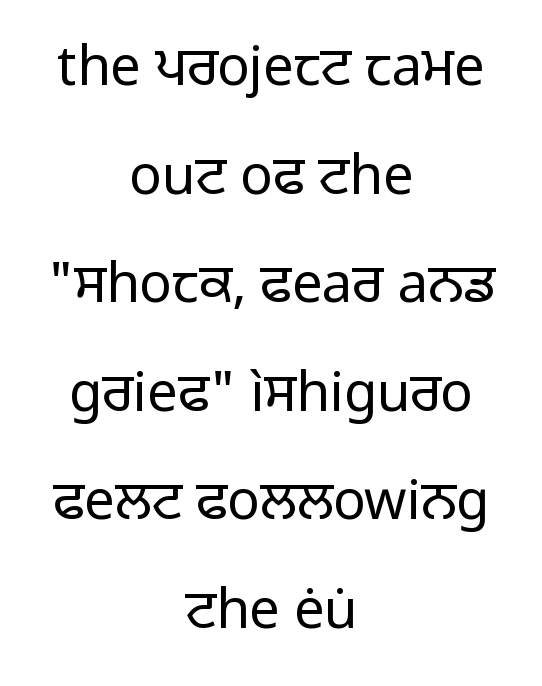
{"serif": "no", "italic": "no", "bold": "no", "weight": "regular", "width": "normal", "stroke_contrast": "low", "x_height": "medium", "monospaced": "no", "underline": "no", "align": "center", "line_spacing": "loose", "line_spacing_ratio": 2.01, "letter_spacing": "normal", "letter_spacing_em": 0.0, "glyph_px": 54}
